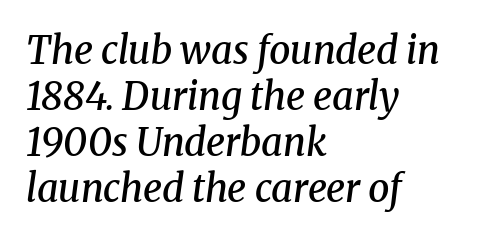
{"serif": "yes", "italic": "yes", "lean": "right", "slant_degrees": 8, "bold": "semi", "weight": "semibold", "width": "normal", "stroke_contrast": "medium", "x_height": "medium", "monospaced": "no", "underline": "no", "align": "left", "line_spacing_ratio": 1.21, "letter_spacing": "normal", "letter_spacing_em": 0.0, "glyph_px": 38}
